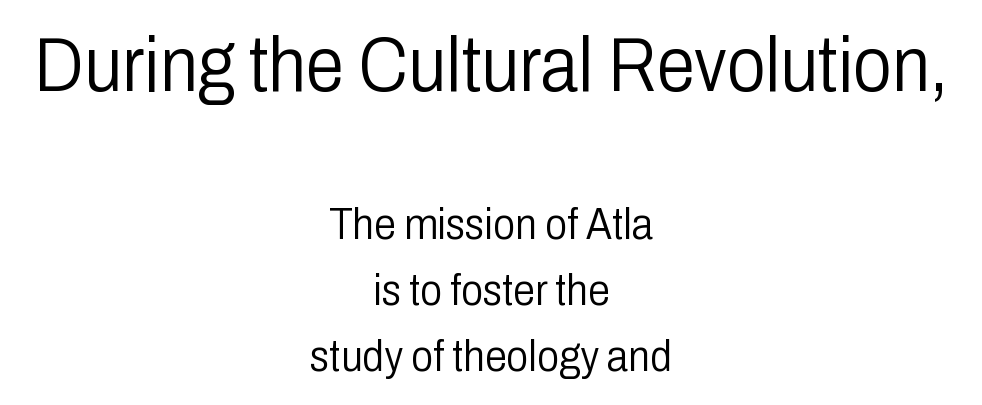
Q: Is the text bold? A: No.
Q: Is the text italic (slanted)? A: No, it is upright.
Q: Is the typeface a serif or a sans-serif typeface? A: Sans-serif.
Q: Is the text underlined? A: No.
Q: How is the paragraph aligned? A: Centered.
Q: Is the spacing between letters normal or unusually wide? A: Normal.
Q: Is the spacing between lines tight, normal or loose? A: Normal.
Q: Which block of text is set in a larger size, the first (top) or the second (bottom)? A: The first (top) one.
Q: Width (condensed, normal, or wide)? A: Condensed.
Q: Stroke contrast? A: Low.
Q: x-height? A: Medium.
Q: Monospaced? A: No.
